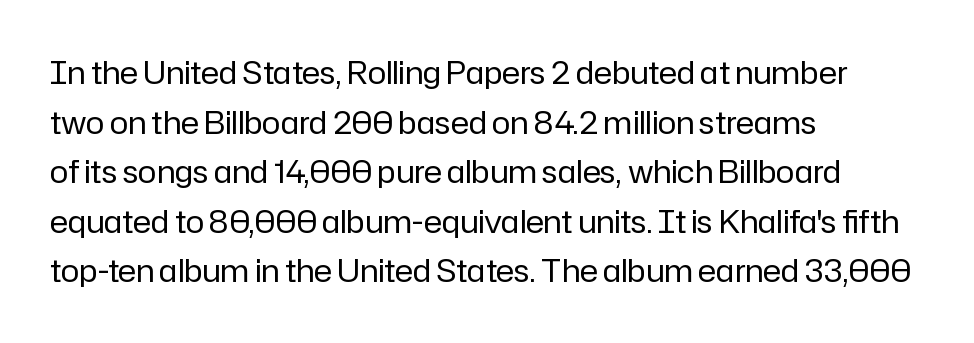
{"serif": "no", "italic": "no", "bold": "no", "weight": "regular", "width": "normal", "stroke_contrast": "low", "x_height": "medium", "monospaced": "no", "underline": "no", "align": "left", "line_spacing": "normal", "line_spacing_ratio": 1.6, "letter_spacing": "normal", "letter_spacing_em": 0.0, "glyph_px": 31}
